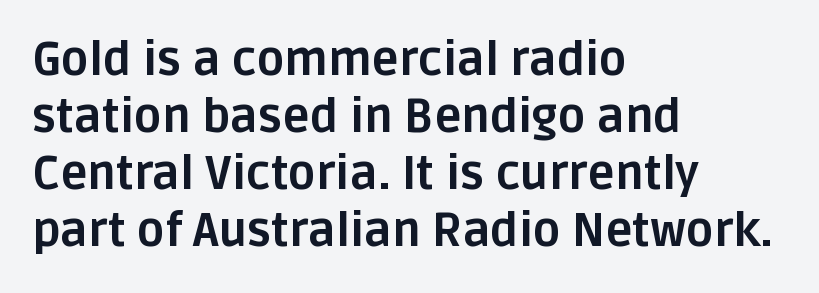
Summary of weight: heavy, a full bold. Letter spacing: default. The typography opts for an upright posture over an oblique one. Serif or sans? Sans — the stroke terminals are bare. Clear beneath every line of the passage. Here the designer chose a conventional face with non-uniform glyph widths.
